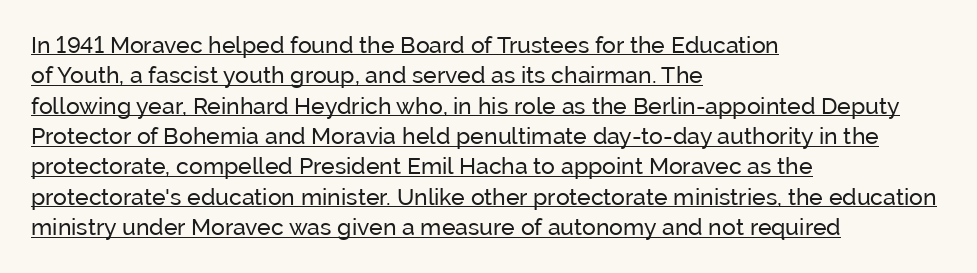
Q: Is the text bold? A: No.
Q: Is the text italic (slanted)? A: No, it is upright.
Q: Is the text underlined? A: Yes.
Q: How is the paragraph aligned? A: Left-aligned.
Q: Is the spacing between letters normal or unusually wide? A: Normal.
Q: Is the spacing between lines tight, normal or loose? A: Normal.
